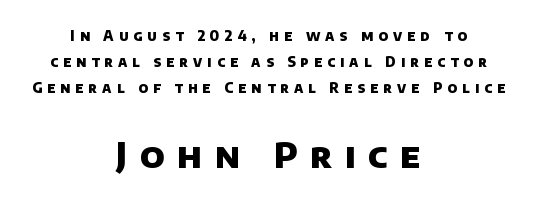
Q: Is the text bold? A: Yes.
Q: Is the typeface a serif or a sans-serif typeface? A: Sans-serif.
Q: Is the text underlined? A: No.
Q: How is the paragraph aligned? A: Centered.
Q: Is the spacing between letters normal or unusually wide? A: Unusually wide.
Q: Which block of text is set in a larger size, the first (top) or the second (bottom)? A: The second (bottom) one.
Q: Width (condensed, normal, or wide)? A: Normal.
Q: Stroke contrast? A: Low.
Q: x-height? A: Large.
Q: Monospaced? A: No.
